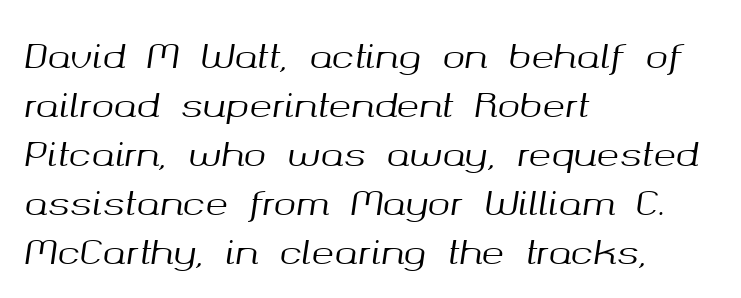
The image shows 34 px text type, italic (leaning right); set left-aligned, normal line spacing (1.44x), normal letter spacing, not underlined; medium stroke contrast and a medium x-height.
